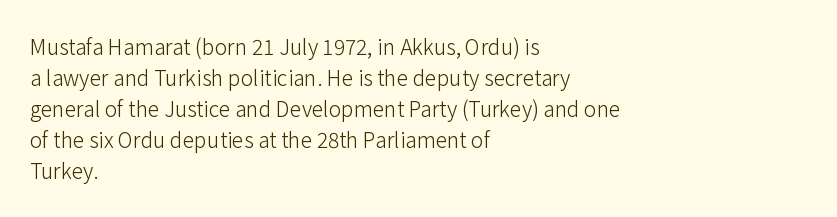
Q: Is the text bold? A: No.
Q: Is the text italic (slanted)? A: No, it is upright.
Q: Is the text underlined? A: No.
Q: How is the paragraph aligned? A: Left-aligned.
Q: Is the spacing between letters normal or unusually wide? A: Normal.
Q: Is the spacing between lines tight, normal or loose? A: Normal.
